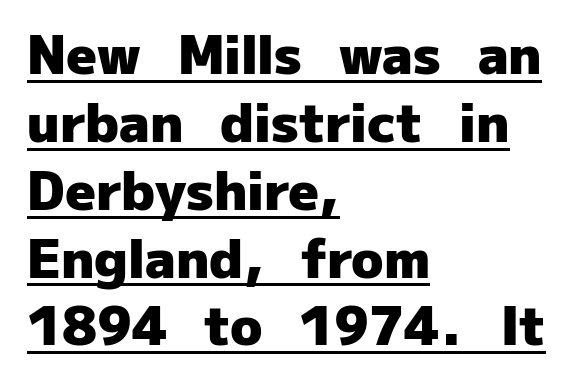
Q: Is the text bold? A: Yes.
Q: Is the text italic (slanted)? A: No, it is upright.
Q: Is the typeface a serif or a sans-serif typeface? A: Sans-serif.
Q: Is the text underlined? A: Yes.
Q: How is the paragraph aligned? A: Left-aligned.
Q: Is the spacing between letters normal or unusually wide? A: Normal.
Q: Is the spacing between lines tight, normal or loose? A: Normal.
Q: Width (condensed, normal, or wide)? A: Normal.
Q: Stroke contrast? A: Low.
Q: x-height? A: Medium.
Q: Monospaced? A: No.
